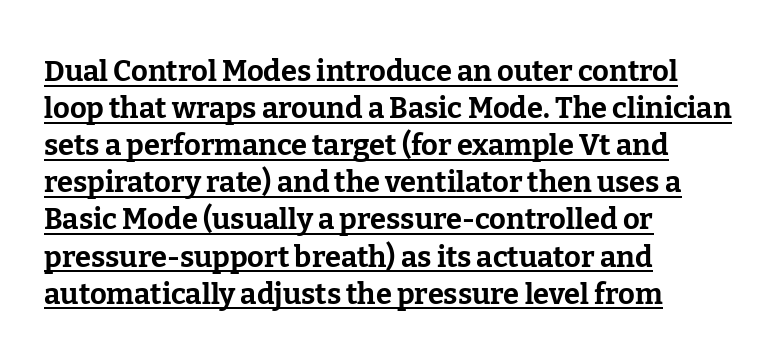
The rag falls on the right side of this text block. Regarding leading, the lines here are spaced in the standard way. Is this a sans? No — the strokes have serifs. Is the type bold? Yes — the strokes are clearly thick and heavy. Ascenders rise straight up at ninety degrees. How are the letters spaced? Ordinarily, with no added tracking.
